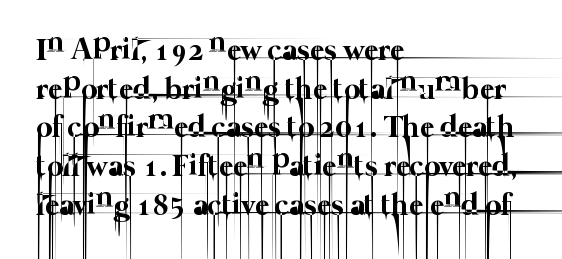
Letters have the restrained weight of plain body copy at most. Evenly set lines give the paragraph a standard silhouette. Check the space under the baseline: it is left empty. The passage shown has conventional tracking throughout. Casual observation: everything's shoved over to the left. Character widths vary here, with narrow letters taking less room than wide ones.
